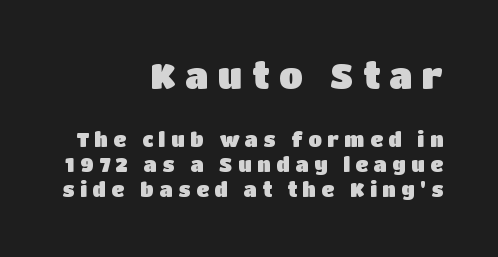
The image shows 35 px sans-serif type, upright; set right-aligned, normal line spacing (1.26x), unusually wide letter spacing (+0.28 em), not underlined; the first (top) block is 1.75x larger; low stroke contrast and a large x-height.
